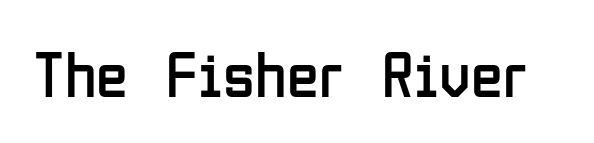
This sample has the flowing, uneven cadence of proportional lettering. Does the lettering tilt? It doesn't — this is upright. Check under the words: just untouched page. Serifs: no, the terminals of the letterforms are clean. Summary of weight: not heavy and not bold.
